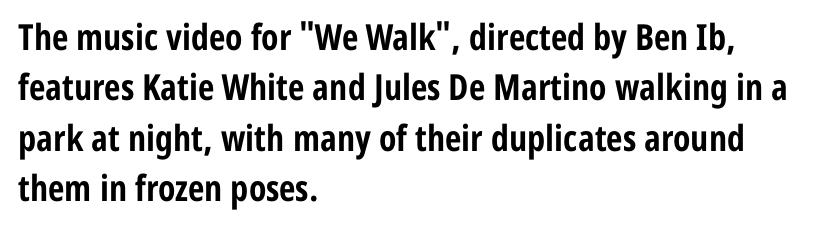
The image shows 36 px bold, condensed sans-serif type, upright; set left-aligned, normal line spacing (1.4x), normal letter spacing, not underlined; low stroke contrast and a medium x-height.
